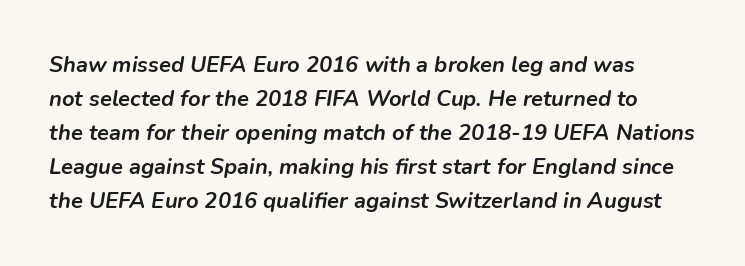
Q: Is the text bold? A: Yes.
Q: Is the text italic (slanted)? A: Yes, it leans right by about 9 degrees.
Q: Is the text underlined? A: No.
Q: Is the spacing between letters normal or unusually wide? A: Normal.
Q: Is the spacing between lines tight, normal or loose? A: Normal.
